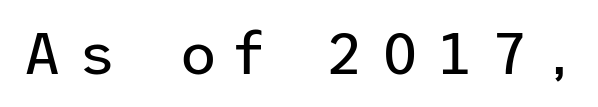
{"serif": "no", "italic": "no", "bold": "no", "weight": "regular", "width": "normal", "stroke_contrast": "low", "x_height": "medium", "underline": "no", "letter_spacing": "wide", "letter_spacing_em": 0.28, "glyph_px": 59}
